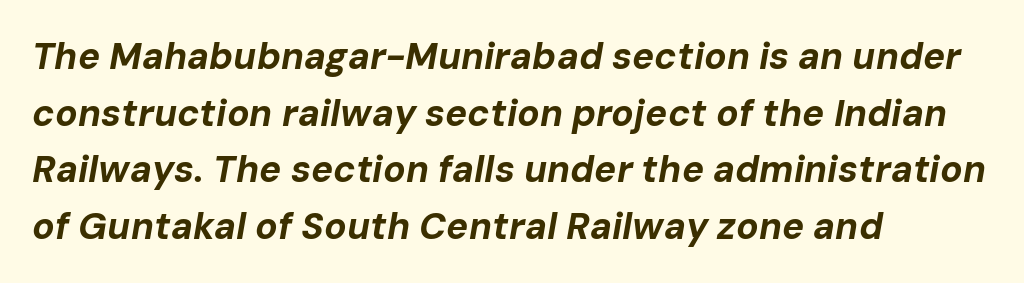
{"italic": "yes", "lean": "right", "slant_degrees": 10, "bold": "yes", "weight": "bold", "width": "normal", "stroke_contrast": "low", "x_height": "medium", "monospaced": "no", "underline": "no", "align": "left", "line_spacing": "normal", "line_spacing_ratio": 1.53, "letter_spacing": "normal", "letter_spacing_em": 0.0, "glyph_px": 37}
